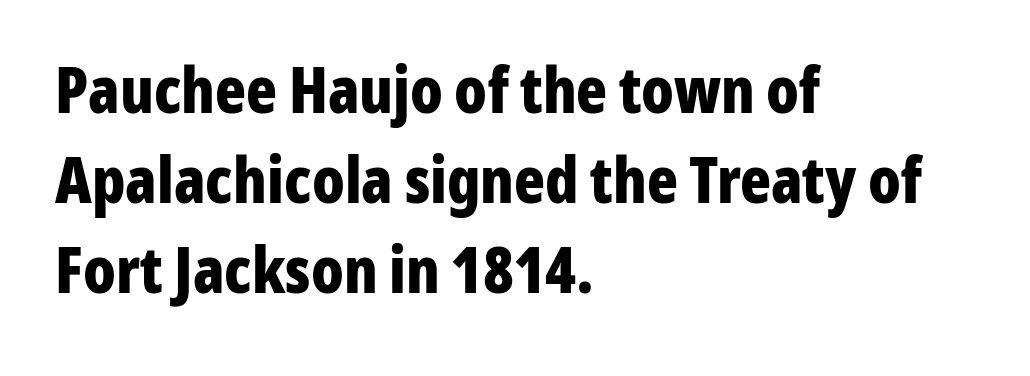
Q: Is the text bold? A: Yes.
Q: Is the text italic (slanted)? A: No, it is upright.
Q: Is the typeface a serif or a sans-serif typeface? A: Sans-serif.
Q: Is the text underlined? A: No.
Q: How is the paragraph aligned? A: Left-aligned.
Q: Is the spacing between letters normal or unusually wide? A: Normal.
Q: Is the spacing between lines tight, normal or loose? A: Normal.
Q: Width (condensed, normal, or wide)? A: Condensed.
Q: Stroke contrast? A: Low.
Q: x-height? A: Medium.
Q: Monospaced? A: No.
